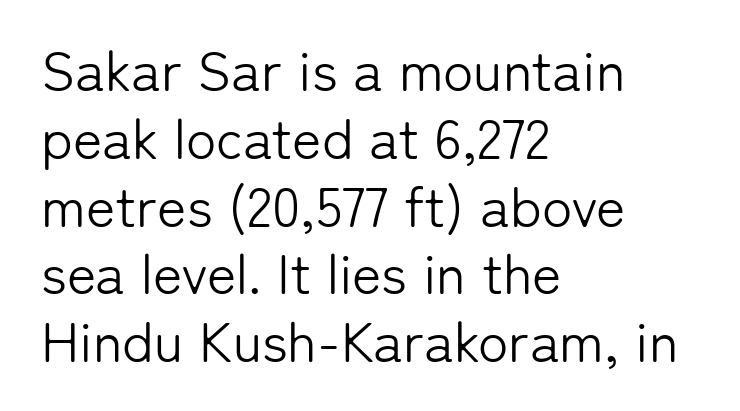
This sample is left-justified, so line endings fall wherever the words run out. Nobody drew a line under any word here. Posture: vertical. Heft: none added — not bold.
